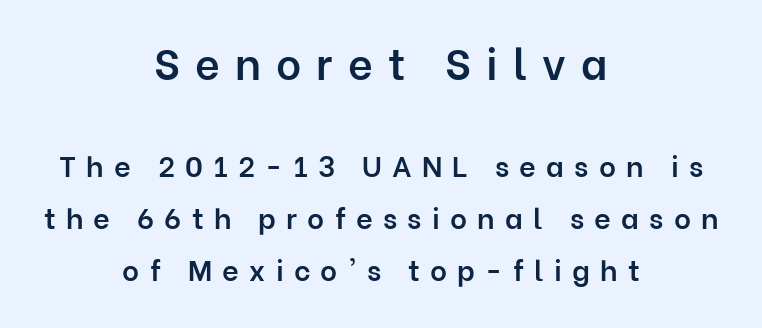
{"serif": "no", "italic": "no", "bold": "semi", "weight": "semibold", "width": "normal", "stroke_contrast": "low", "x_height": "medium", "monospaced": "no", "underline": "no", "align": "center", "line_spacing_ratio": 1.79, "letter_spacing": "wide", "letter_spacing_em": 0.35, "larger_block": "first", "size_ratio": 1.48, "glyph_px": 43}
